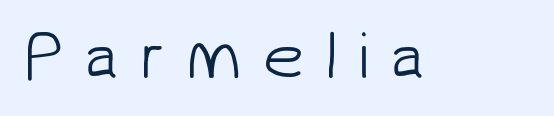
Does the type have serifs? No, each stem ends abruptly. Descenders are the only things crossing below the line. What stands out about the letter spacing? Its width — letters are far apart. Character widths vary here, with narrow letters taking less room than wide ones.
